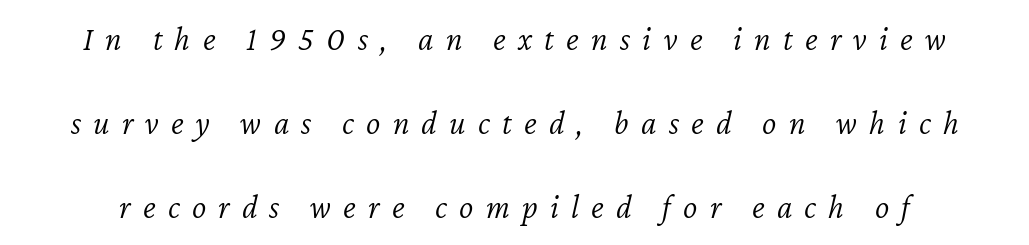
A clean baseline with only descenders dipping below it. This sample has the flowing, uneven cadence of proportional lettering. The rendering applies a slant to the glyphs. Observe the wide spacing: letters keep a clear distance from each other. Loosely led — the rows are spread out. Each stroke keeps to a modest, everyday thickness or less.
